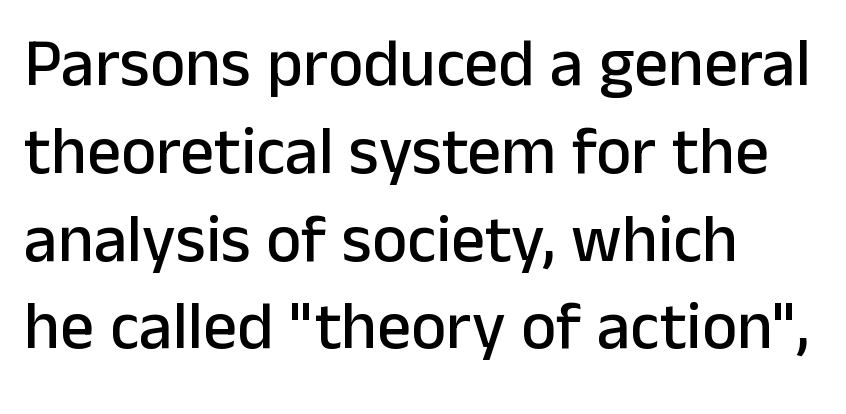
The image shows 67 px sans-serif type, upright; set left-aligned, normal line spacing (1.31x), normal letter spacing, not underlined; low stroke contrast and a medium x-height.
